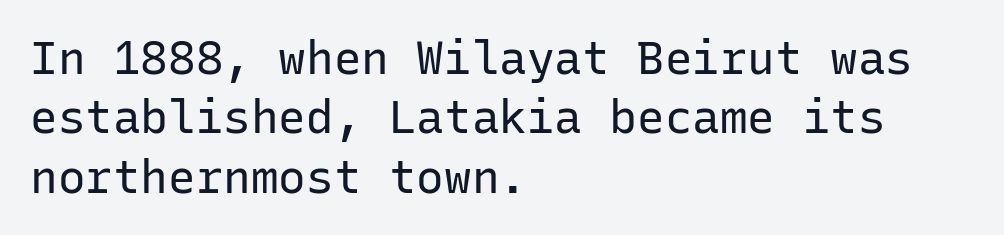
{"serif": "no", "italic": "no", "bold": "no", "weight": "regular", "width": "normal", "stroke_contrast": "low", "x_height": "medium", "monospaced": "yes", "underline": "no", "align": "left", "line_spacing": "normal", "line_spacing_ratio": 1.29, "letter_spacing": "normal", "letter_spacing_em": 0.0, "glyph_px": 46}
